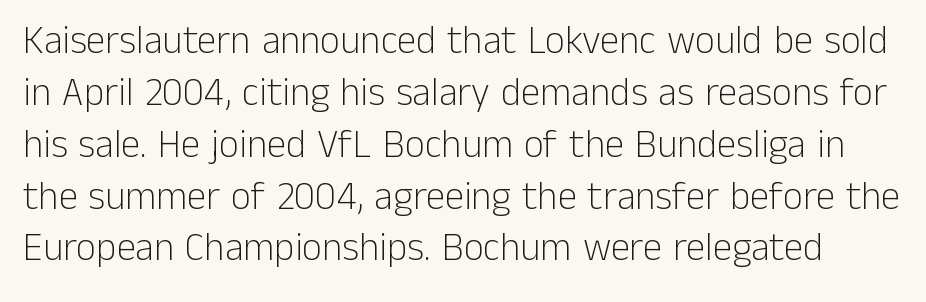
Q: Is the text bold? A: No.
Q: Is the text italic (slanted)? A: No, it is upright.
Q: Is the typeface a serif or a sans-serif typeface? A: Sans-serif.
Q: Is the text underlined? A: No.
Q: Is the spacing between letters normal or unusually wide? A: Normal.
Q: Is the spacing between lines tight, normal or loose? A: Normal.
Q: Width (condensed, normal, or wide)? A: Normal.
Q: Stroke contrast? A: Low.
Q: x-height? A: Medium.
Q: Monospaced? A: No.
